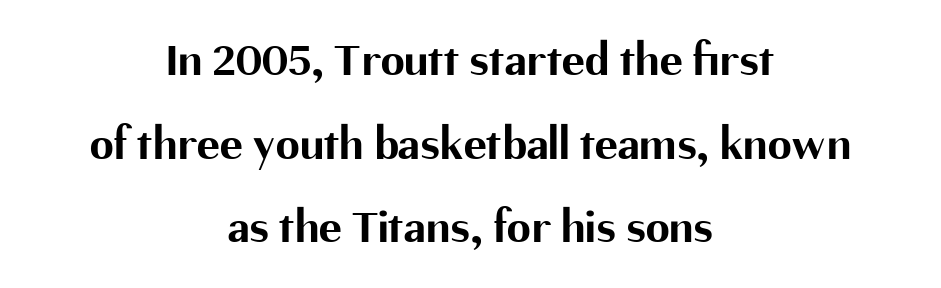
{"serif": "no", "italic": "no", "bold": "yes", "weight": "bold", "width": "normal", "stroke_contrast": "medium", "x_height": "medium", "monospaced": "no", "underline": "no", "align": "center", "line_spacing_ratio": 1.74, "letter_spacing": "normal", "letter_spacing_em": 0.0, "glyph_px": 48}
